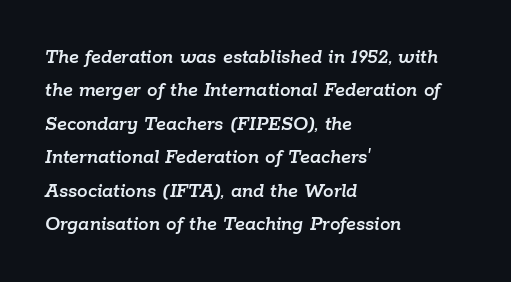
The image shows 21 px text type, italic (leaning right); set left-aligned, normal line spacing (1.59x), normal letter spacing, not underlined.
